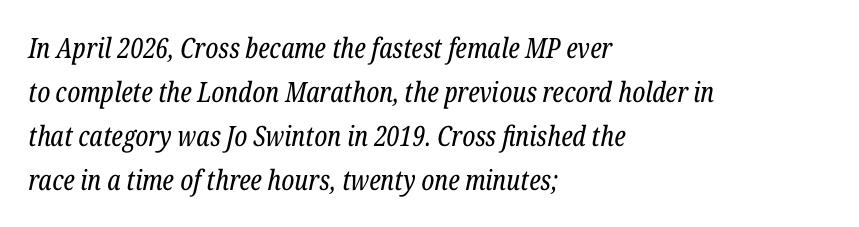
The image shows 28 px regular-weight, condensed serif type, italic (leaning right); set left-aligned, normal line spacing (1.57x), normal letter spacing, not underlined; low stroke contrast and a medium x-height.
